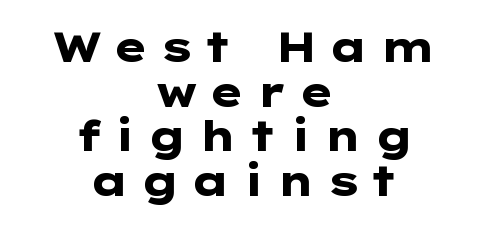
Rows of type sit shoulder to shoulder in the vertical direction. Display-style spreading of the glyphs; the letterfit is very open. Unlike a traditional serif, this face leaves its strokes unadorned. Students, this is bold: see how much ink each stroke carries. Posture: straight, roman, zero tilt.
